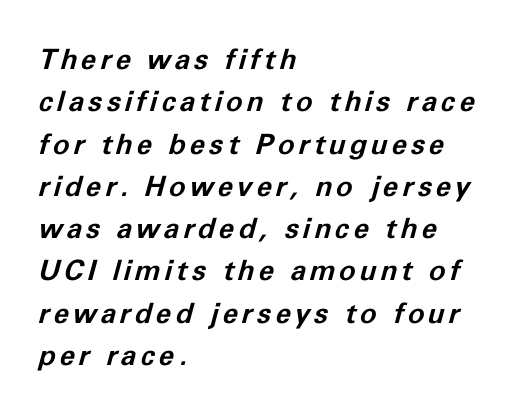
One glance says typical: line gaps are just what's usual. The sample has been set heavy, in full bold. The passage shown is not underscored anywhere. This is oblique type, the kind used for emphasis or titles. These lines are rendered in a variable-pitch font. Which margin do the lines hug? The left one — the right edge is uneven.
